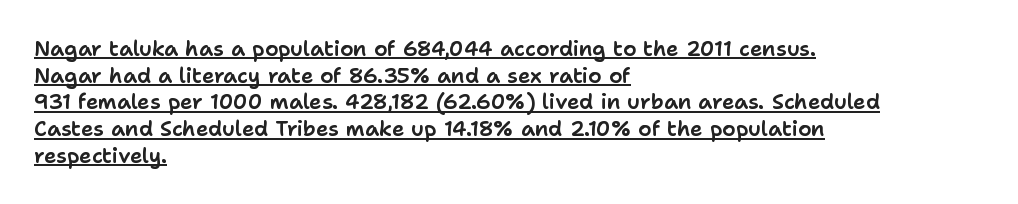
The image shows 21 px text type, upright; set left-aligned, normal line spacing (1.27x), normal letter spacing, underlined.
